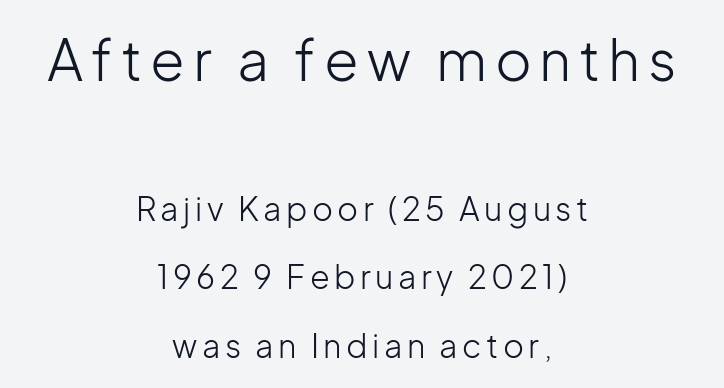
{"serif": "no", "italic": "no", "bold": "no", "weight": "light", "width": "normal", "stroke_contrast": "low", "x_height": "medium", "monospaced": "no", "underline": "no", "align": "center", "line_spacing": "loose", "line_spacing_ratio": 2.14, "larger_block": "first", "size_ratio": 1.75, "glyph_px": 56}
